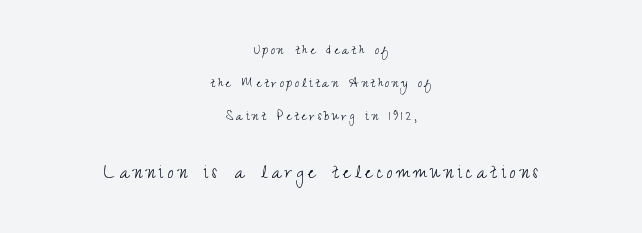
Q: Is the text bold? A: No.
Q: Is the text italic (slanted)? A: No, it is upright.
Q: Is the text underlined? A: No.
Q: How is the paragraph aligned? A: Centered.
Q: Is the spacing between lines tight, normal or loose? A: Loose.
Q: Which block of text is set in a larger size, the first (top) or the second (bottom)? A: The second (bottom) one.
